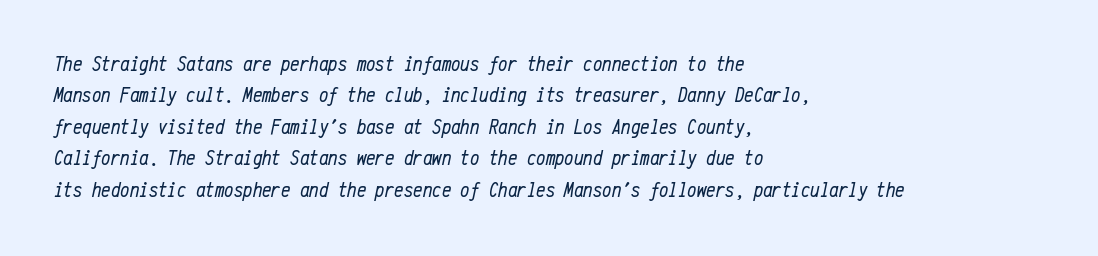
The image shows 21 px text type, italic (leaning right); set left-aligned, normal line spacing (1.5x), normal letter spacing, not underlined.
